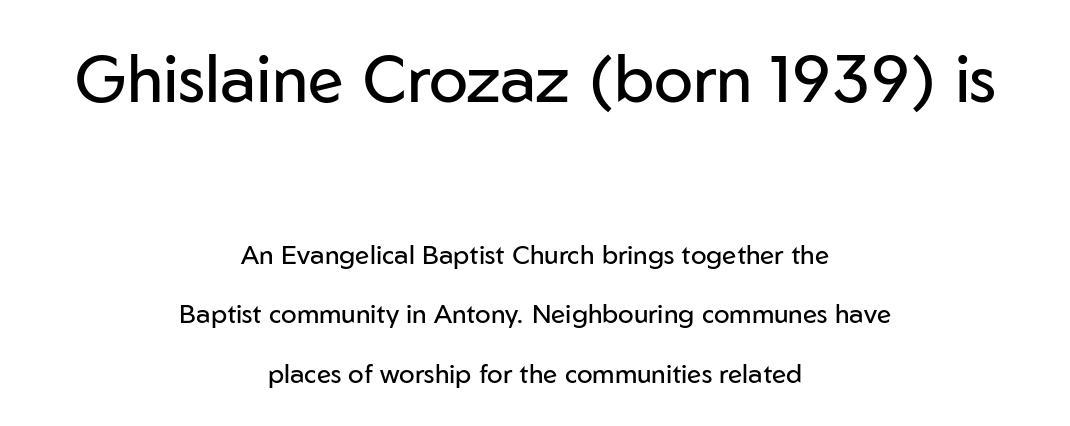
{"serif": "no", "italic": "no", "bold": "no", "weight": "regular", "width": "normal", "stroke_contrast": "low", "x_height": "medium", "monospaced": "no", "underline": "no", "align": "center", "line_spacing": "loose", "line_spacing_ratio": 2.29, "letter_spacing": "normal", "letter_spacing_em": 0.0, "larger_block": "first", "size_ratio": 2.5, "glyph_px": 65}
